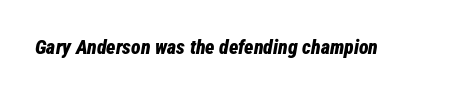
Underline: absent. Strokes here are thick enough to call this a true bold. The face used here is rendered with its standard letterfit. The axis of the letterforms is tilted away from vertical.
